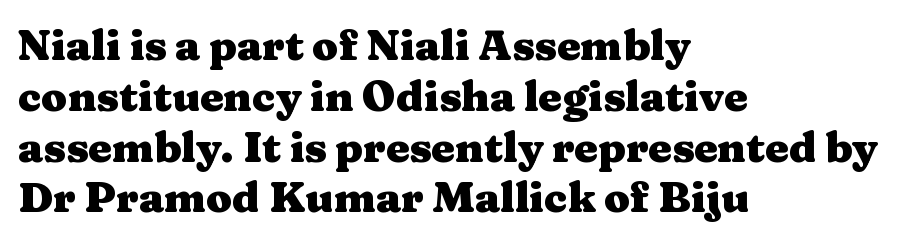
Q: Is the text bold? A: Yes.
Q: Is the text italic (slanted)? A: No, it is upright.
Q: Is the typeface a serif or a sans-serif typeface? A: Serif.
Q: Is the text underlined? A: No.
Q: How is the paragraph aligned? A: Left-aligned.
Q: Is the spacing between letters normal or unusually wide? A: Normal.
Q: Width (condensed, normal, or wide)? A: Wide.
Q: Stroke contrast? A: Medium.
Q: x-height? A: Medium.
Q: Monospaced? A: No.
